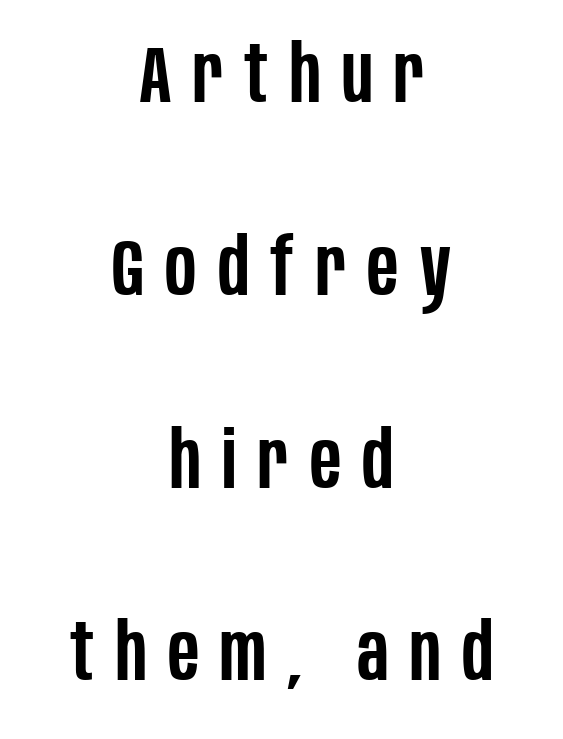
The image shows 79 px semibold, condensed sans-serif type, upright; set centered, loose line spacing (2.44x), unusually wide letter spacing (+0.27 em), not underlined; low stroke contrast and a large x-height.
